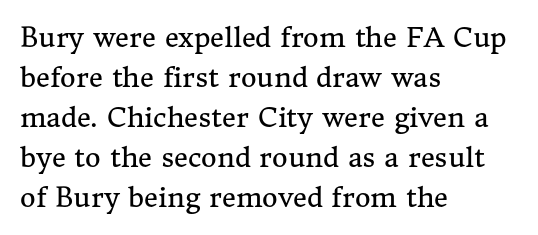
The image shows 27 px text type, upright; set left-aligned, normal line spacing (1.48x), normal letter spacing, not underlined.
